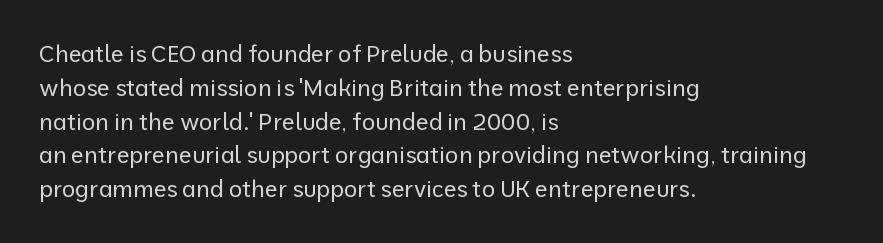
Q: Is the text bold? A: No.
Q: Is the text italic (slanted)? A: No, it is upright.
Q: Is the text underlined? A: No.
Q: How is the paragraph aligned? A: Left-aligned.
Q: Is the spacing between letters normal or unusually wide? A: Normal.
Q: Is the spacing between lines tight, normal or loose? A: Normal.
